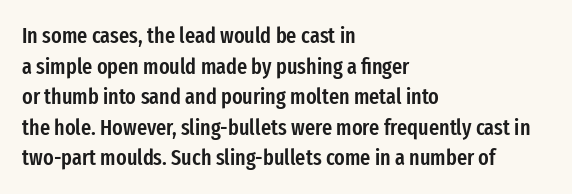
{"italic": "no", "bold": "semi", "underline": "no", "align": "left", "line_spacing": "normal", "line_spacing_ratio": 1.39, "letter_spacing": "normal", "letter_spacing_em": 0.0, "glyph_px": 22}
